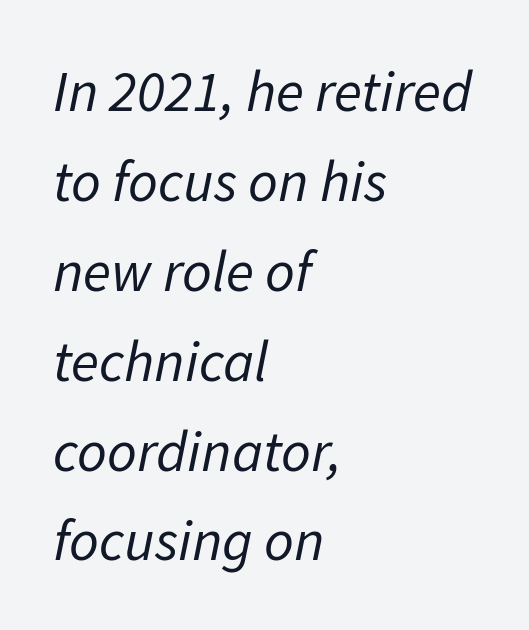
Q: Is the text bold? A: No.
Q: Is the text italic (slanted)? A: Yes, it leans right by about 11 degrees.
Q: Is the text underlined? A: No.
Q: How is the paragraph aligned? A: Left-aligned.
Q: Is the spacing between letters normal or unusually wide? A: Normal.
Q: Is the spacing between lines tight, normal or loose? A: Normal.
Q: Width (condensed, normal, or wide)? A: Normal.
Q: Stroke contrast? A: Low.
Q: x-height? A: Medium.
Q: Monospaced? A: No.
